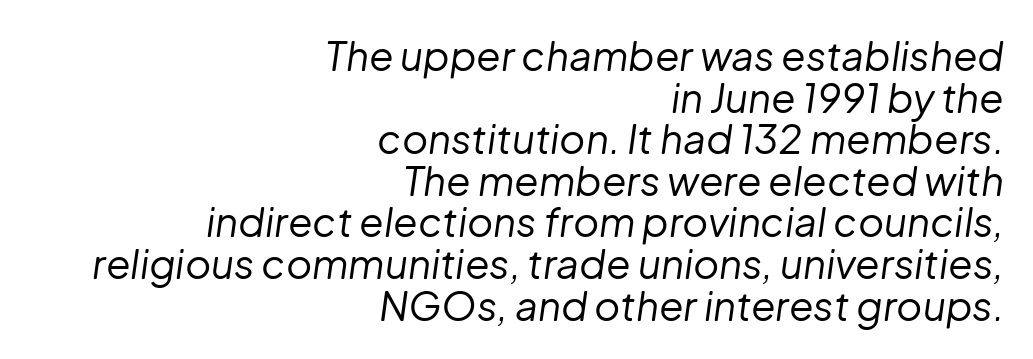
Q: Is the text bold? A: No.
Q: Is the text italic (slanted)? A: Yes, it leans right by about 8 degrees.
Q: Is the text underlined? A: No.
Q: How is the paragraph aligned? A: Right-aligned.
Q: Is the spacing between letters normal or unusually wide? A: Normal.
Q: Is the spacing between lines tight, normal or loose? A: Tight.
Q: Width (condensed, normal, or wide)? A: Normal.
Q: Stroke contrast? A: Low.
Q: x-height? A: Medium.
Q: Monospaced? A: No.
